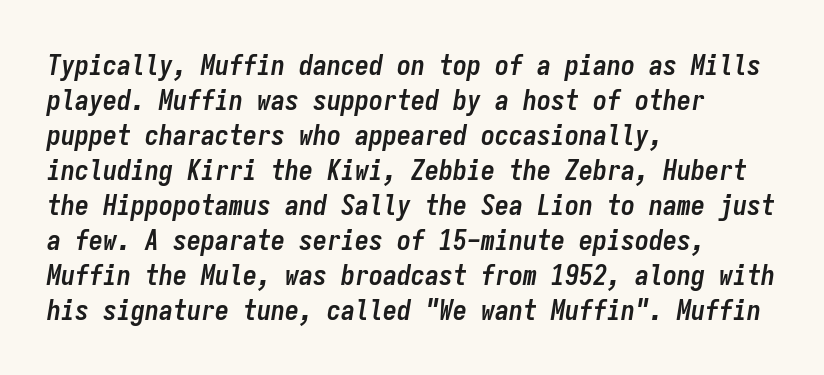
{"italic": "yes", "lean": "right", "slant_degrees": 9, "bold": "yes", "weight": "semibold", "width": "condensed", "stroke_contrast": "low", "x_height": "medium", "monospaced": "yes", "underline": "no", "align": "left", "line_spacing": "normal", "line_spacing_ratio": 1.25, "letter_spacing": "normal", "letter_spacing_em": 0.0, "glyph_px": 28}
